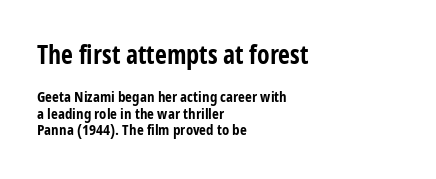
{"italic": "no", "bold": "yes", "underline": "no", "align": "left", "line_spacing": "tight", "line_spacing_ratio": 1.1, "letter_spacing": "normal", "letter_spacing_em": 0.0, "larger_block": "first", "size_ratio": 1.73, "glyph_px": 26}
